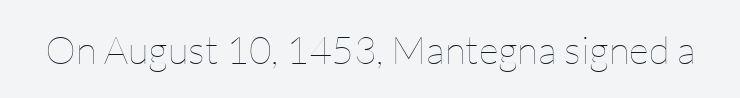
The image shows 39 px thin type, upright; set normal letter spacing, not underlined; low stroke contrast and a medium x-height.
